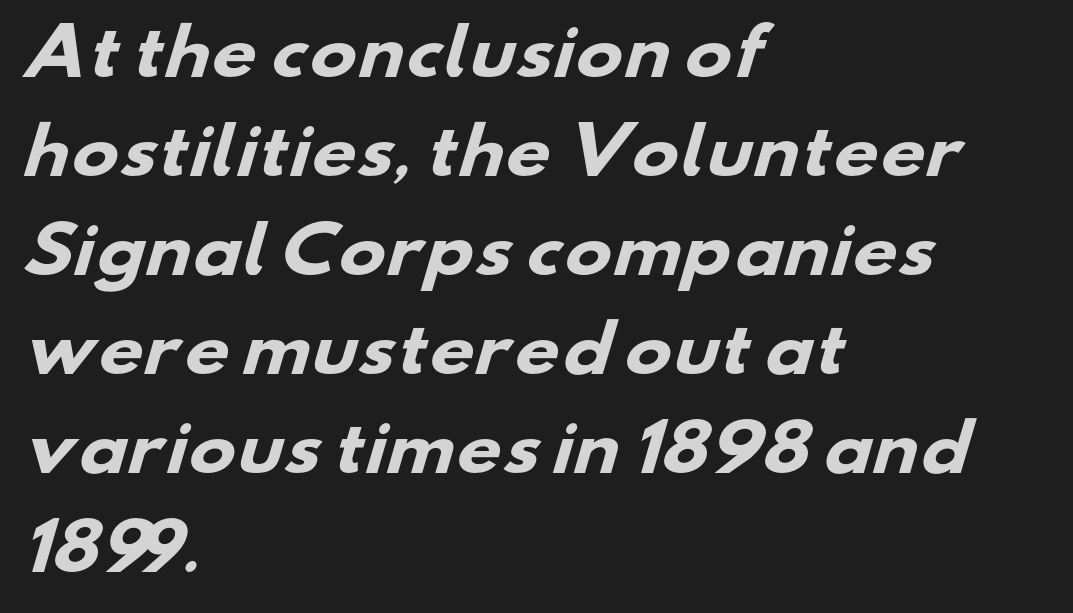
{"serif": "no", "bold": "yes", "weight": "heavy", "width": "wide", "stroke_contrast": "low", "x_height": "small", "monospaced": "no", "underline": "no", "align": "left", "line_spacing": "normal", "line_spacing_ratio": 1.57, "letter_spacing": "normal", "letter_spacing_em": 0.0, "glyph_px": 63}
